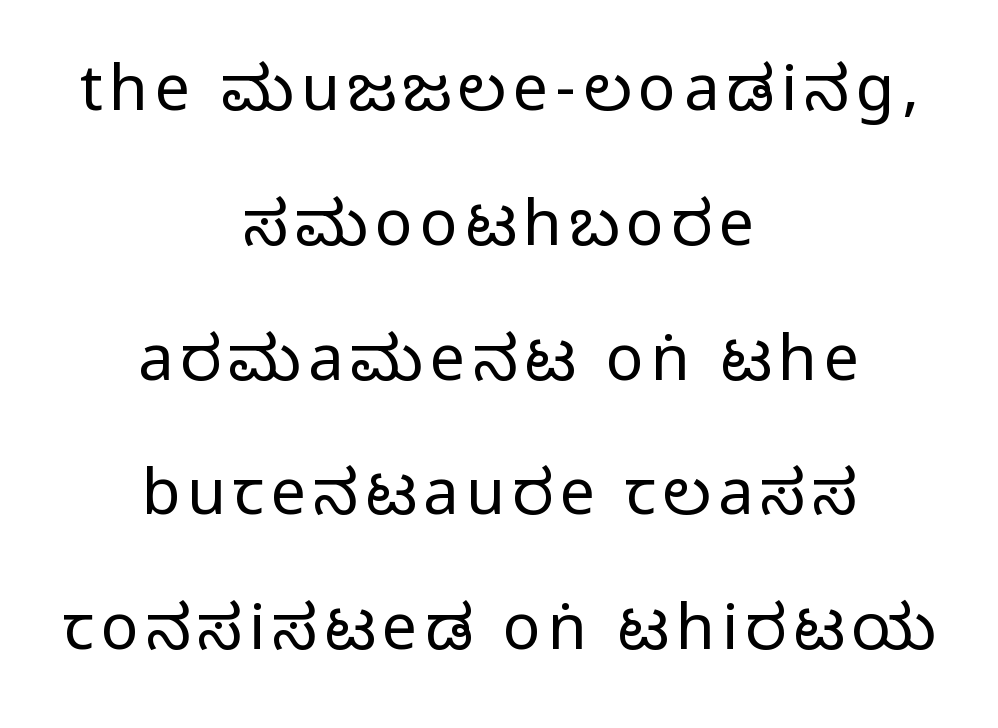
The strokes carry an ordinary text weight at most. The face used here is a sans, in the tradition of grotesques and geometrics. The string is rendered with underlining switched off. The text block is weighted toward neither margin, spreading evenly from the middle.
